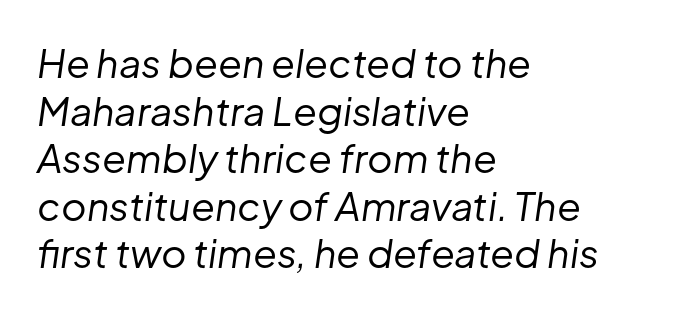
The typesetting does not lean heavy: it is not bold. The passage shown has conventional tracking throughout. The specimen reads as italic at a glance. The space directly below the letters is spotless.
